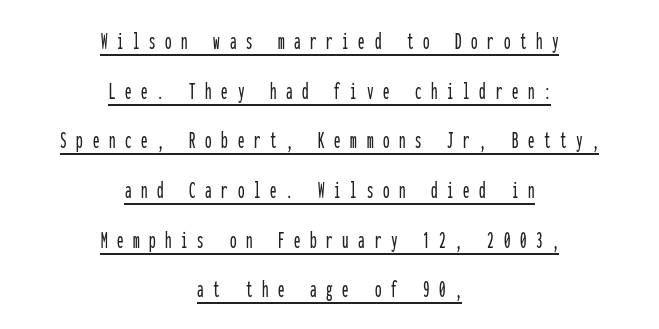
{"italic": "no", "underline": "yes", "align": "center", "line_spacing": "loose", "line_spacing_ratio": 1.91, "letter_spacing": "wide", "letter_spacing_em": 0.37, "glyph_px": 26}
